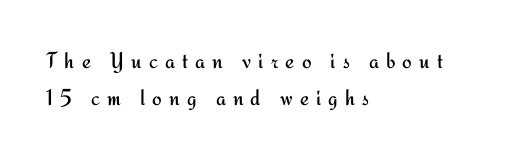
Q: Is the text bold? A: No.
Q: Is the text italic (slanted)? A: No, it is upright.
Q: Is the text underlined? A: No.
Q: How is the paragraph aligned? A: Left-aligned.
Q: Is the spacing between letters normal or unusually wide? A: Unusually wide.
Q: Is the spacing between lines tight, normal or loose? A: Normal.
